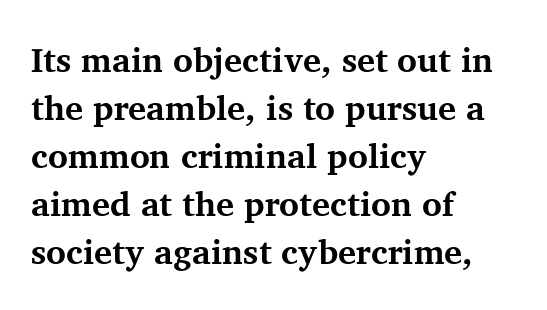
Rule under the text: the space is simply empty. Heft: maximum for text — a bold. Serifs: yes, visible at the terminals of the letterforms. The line-height multiplier appears to be the usual default. Observe the ordinary spacing: letters are neighbours, not strangers. Do the characters align in a grid? No, the font is proportional.
